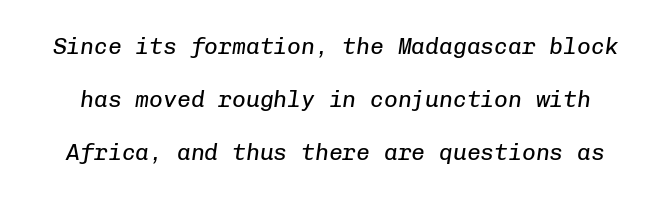
The image shows 23 px text type, italic (leaning right); set loose line spacing (2.3x), normal letter spacing, not underlined.
